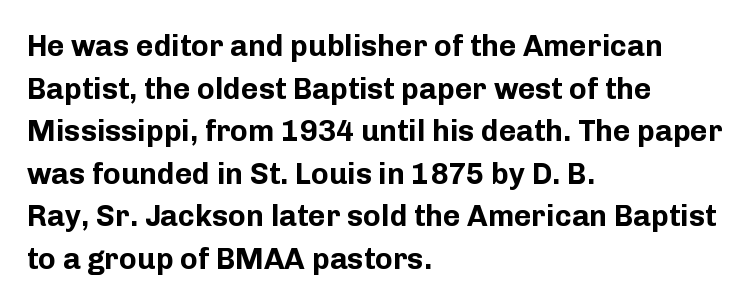
{"serif": "no", "italic": "no", "bold": "yes", "weight": "bold", "width": "normal", "stroke_contrast": "low", "x_height": "medium", "monospaced": "no", "underline": "no", "align": "left", "line_spacing": "normal", "line_spacing_ratio": 1.42, "letter_spacing": "normal", "letter_spacing_em": 0.0, "glyph_px": 30}
